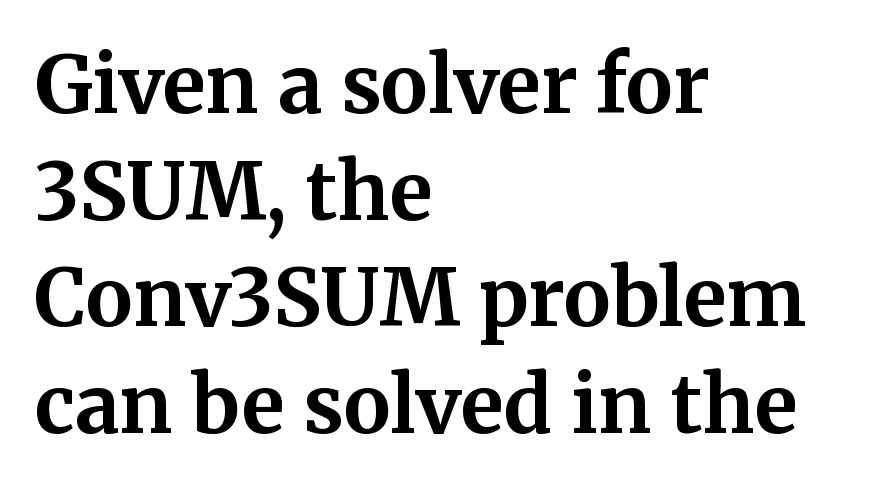
Q: Is the text bold? A: Yes.
Q: Is the text italic (slanted)? A: No, it is upright.
Q: Is the typeface a serif or a sans-serif typeface? A: Serif.
Q: Is the text underlined? A: No.
Q: How is the paragraph aligned? A: Left-aligned.
Q: Is the spacing between letters normal or unusually wide? A: Normal.
Q: Is the spacing between lines tight, normal or loose? A: Normal.
Q: Width (condensed, normal, or wide)? A: Normal.
Q: Stroke contrast? A: Medium.
Q: x-height? A: Medium.
Q: Monospaced? A: No.
